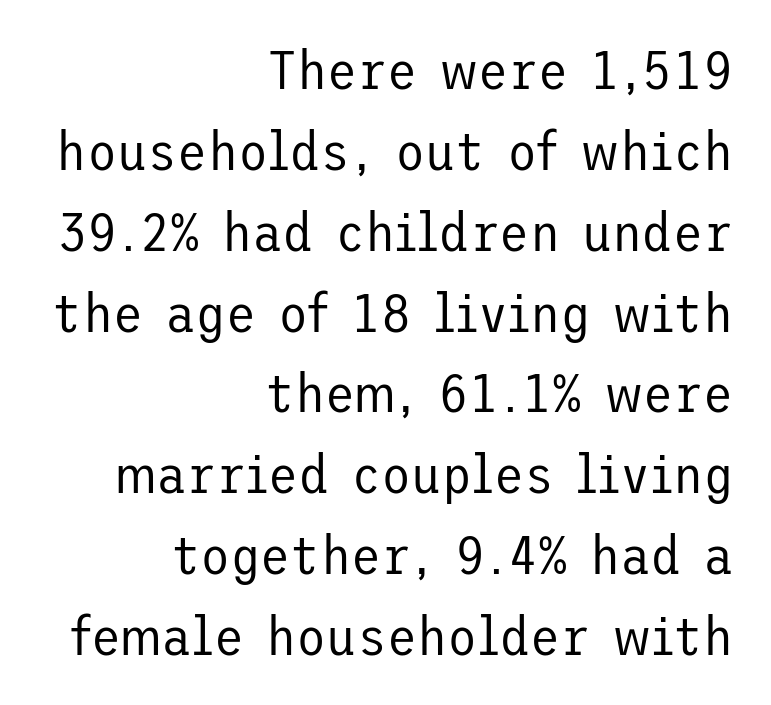
{"serif": "no", "italic": "no", "bold": "no", "weight": "regular", "width": "normal", "stroke_contrast": "low", "x_height": "medium", "underline": "no", "align": "right", "line_spacing": "normal", "line_spacing_ratio": 1.47, "letter_spacing": "normal", "letter_spacing_em": 0.0, "glyph_px": 55}
